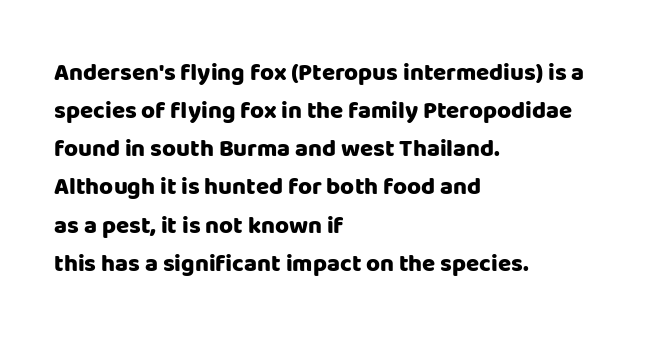
{"italic": "no", "bold": "yes", "underline": "no", "align": "left", "line_spacing": "normal", "line_spacing_ratio": 1.59, "letter_spacing": "normal", "letter_spacing_em": 0.0, "glyph_px": 24}
